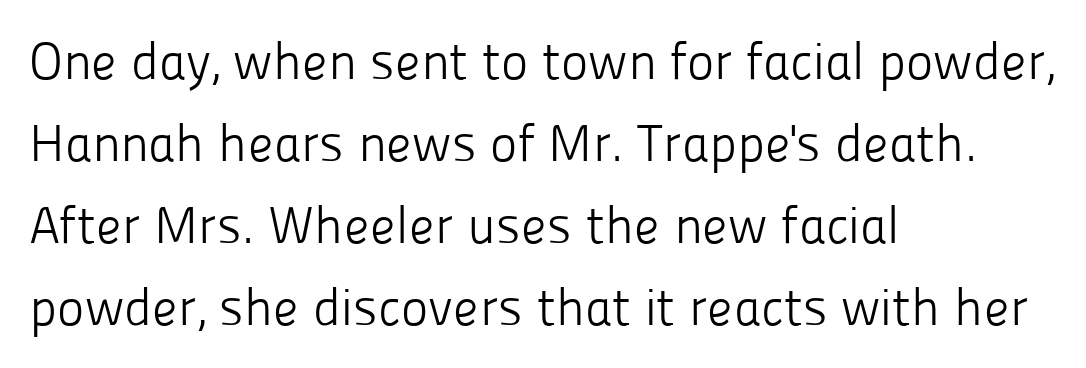
Q: Is the text bold? A: No.
Q: Is the text italic (slanted)? A: No, it is upright.
Q: Is the typeface a serif or a sans-serif typeface? A: Sans-serif.
Q: Is the text underlined? A: No.
Q: How is the paragraph aligned? A: Left-aligned.
Q: Is the spacing between letters normal or unusually wide? A: Normal.
Q: Is the spacing between lines tight, normal or loose? A: Normal.
Q: Width (condensed, normal, or wide)? A: Normal.
Q: Stroke contrast? A: Low.
Q: x-height? A: Medium.
Q: Monospaced? A: No.
